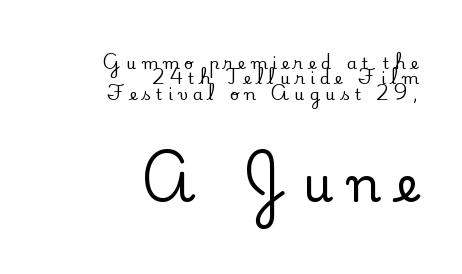
The image shows 48 px serif type, upright; set right-aligned, tight line spacing (0.96x), unusually wide letter spacing (+0.33 em), not underlined; the second (bottom) block is 3.0x larger; low stroke contrast and a small x-height.
